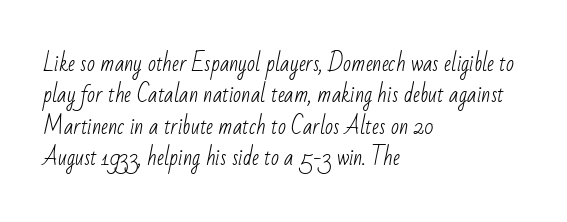
Q: Is the text bold? A: No.
Q: Is the text underlined? A: No.
Q: How is the paragraph aligned? A: Left-aligned.
Q: Is the spacing between letters normal or unusually wide? A: Normal.
Q: Is the spacing between lines tight, normal or loose? A: Normal.
